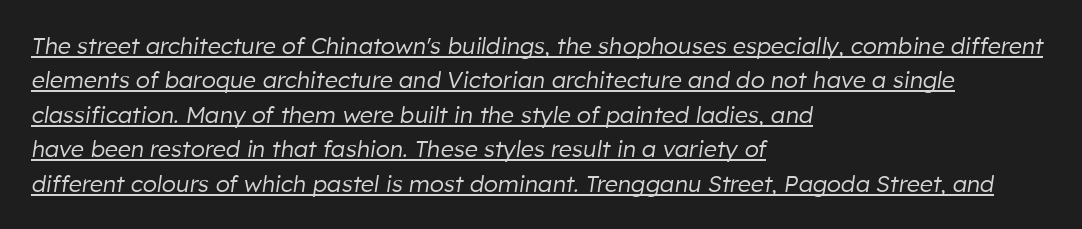
{"italic": "yes", "lean": "right", "slant_degrees": 8, "bold": "no", "underline": "yes", "align": "left", "line_spacing": "normal", "line_spacing_ratio": 1.5, "letter_spacing": "normal", "letter_spacing_em": 0.0, "glyph_px": 23}
